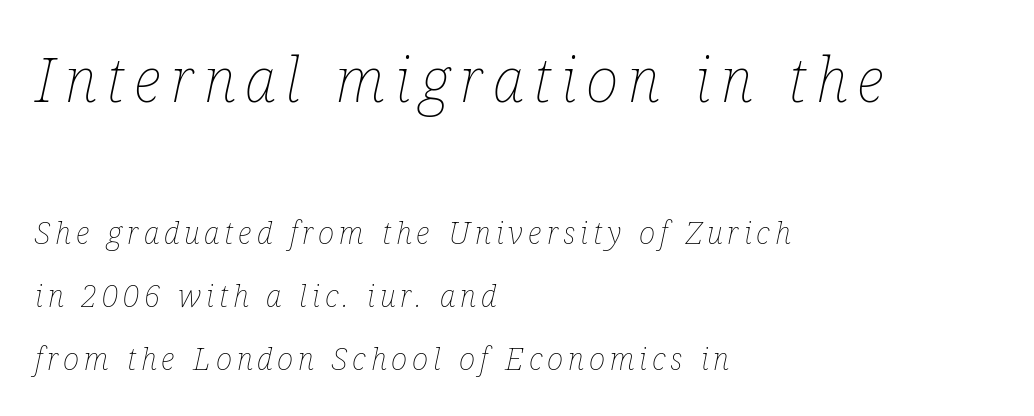
Q: Is the text bold? A: No.
Q: Is the text italic (slanted)? A: Yes, it leans right by about 12 degrees.
Q: Is the text underlined? A: No.
Q: How is the paragraph aligned? A: Left-aligned.
Q: Is the spacing between lines tight, normal or loose? A: Loose.
Q: Which block of text is set in a larger size, the first (top) or the second (bottom)? A: The first (top) one.
Q: Width (condensed, normal, or wide)? A: Condensed.
Q: Stroke contrast? A: Low.
Q: x-height? A: Medium.
Q: Monospaced? A: No.
